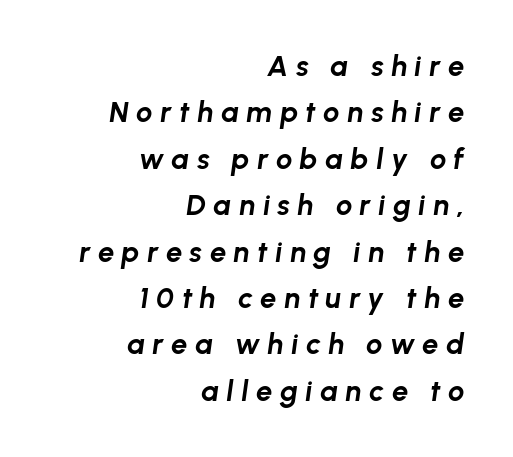
Q: Is the text bold? A: Yes.
Q: Is the text italic (slanted)? A: Yes, it leans right by about 8 degrees.
Q: Is the text underlined? A: No.
Q: How is the paragraph aligned? A: Right-aligned.
Q: Is the spacing between letters normal or unusually wide? A: Unusually wide.
Q: Is the spacing between lines tight, normal or loose? A: Normal.
Q: Width (condensed, normal, or wide)? A: Normal.
Q: Stroke contrast? A: Low.
Q: x-height? A: Medium.
Q: Monospaced? A: No.
